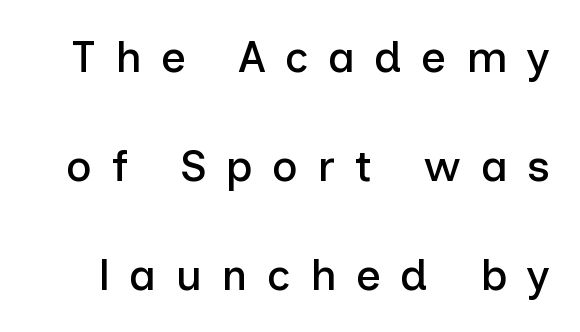
The image shows 44 px sans-serif type, upright; set loose line spacing (2.48x), unusually wide letter spacing (+0.44 em), not underlined; low stroke contrast and a medium x-height.
